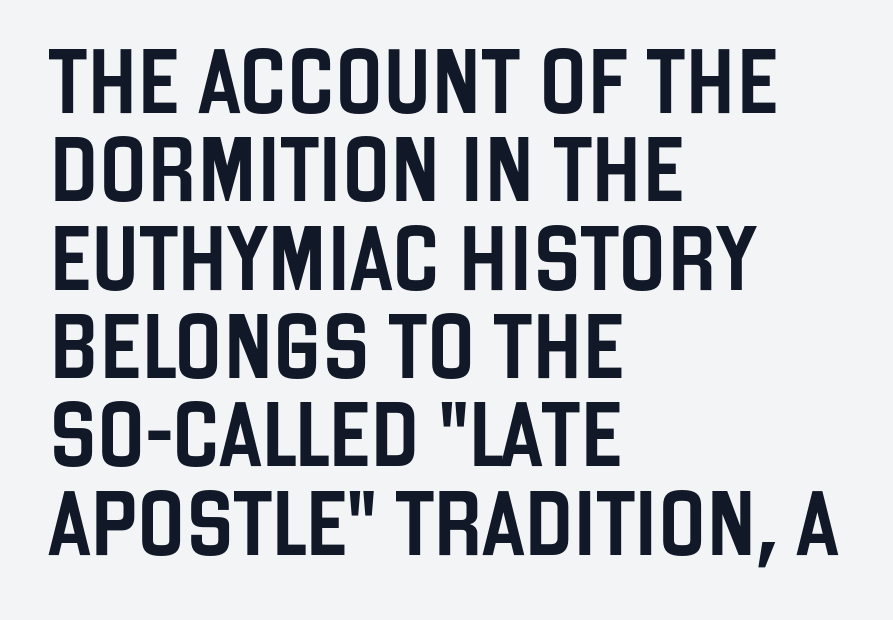
The image shows 64 px condensed sans-serif type, upright; set left-aligned, normal line spacing (1.38x), normal letter spacing, not underlined; low stroke contrast and a large x-height.
